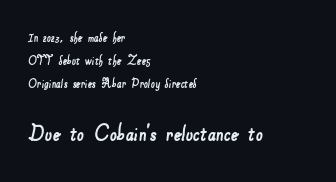
Q: Is the text underlined? A: No.
Q: How is the paragraph aligned? A: Left-aligned.
Q: Is the spacing between letters normal or unusually wide? A: Normal.
Q: Is the spacing between lines tight, normal or loose? A: Normal.
Q: Which block of text is set in a larger size, the first (top) or the second (bottom)? A: The second (bottom) one.
